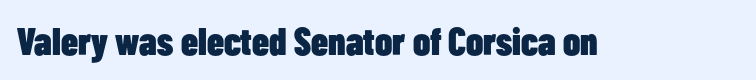
The image shows 38 px heavy, condensed sans-serif type, upright; set normal letter spacing, not underlined; low stroke contrast and a medium x-height.
